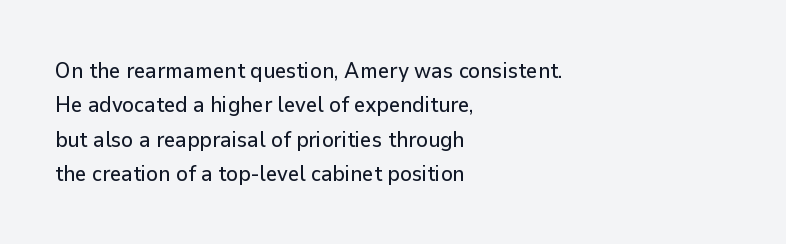
Teacher's note: observe the even left margin — that is flush-left alignment. The passage shown has conventional tracking throughout. It's the straight-up-and-down kind of type. The block of text has a typical density, with ordinary space between rows. The area under the type is left untouched.
